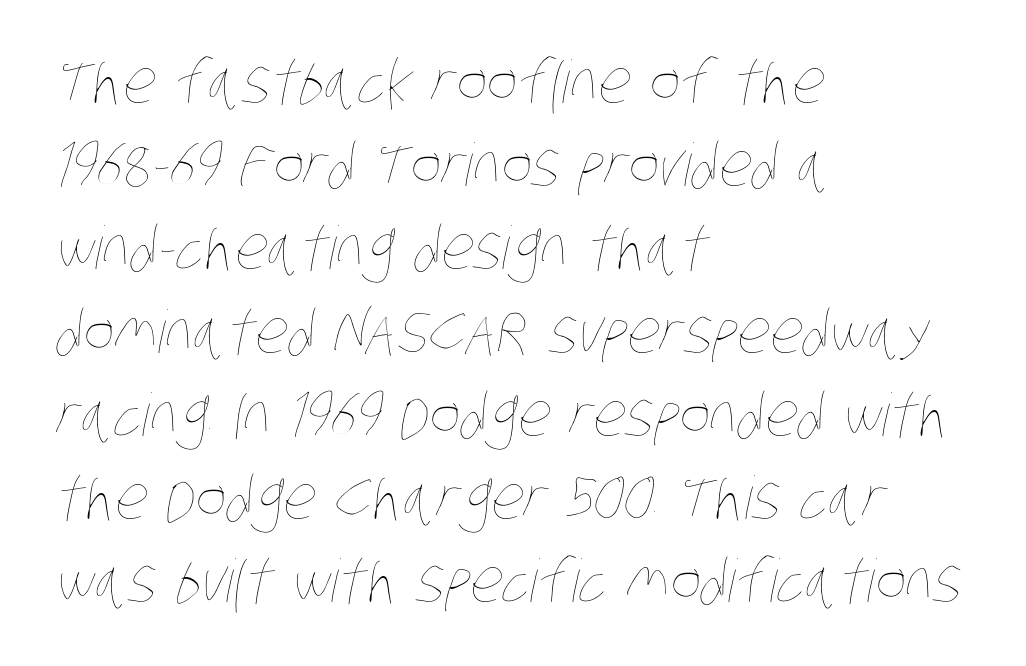
Q: Is the text bold? A: No.
Q: Is the text underlined? A: No.
Q: How is the paragraph aligned? A: Left-aligned.
Q: Is the spacing between letters normal or unusually wide? A: Normal.
Q: Is the spacing between lines tight, normal or loose? A: Normal.
Q: Width (condensed, normal, or wide)? A: Condensed.
Q: Stroke contrast? A: Low.
Q: x-height? A: Large.
Q: Monospaced? A: No.
